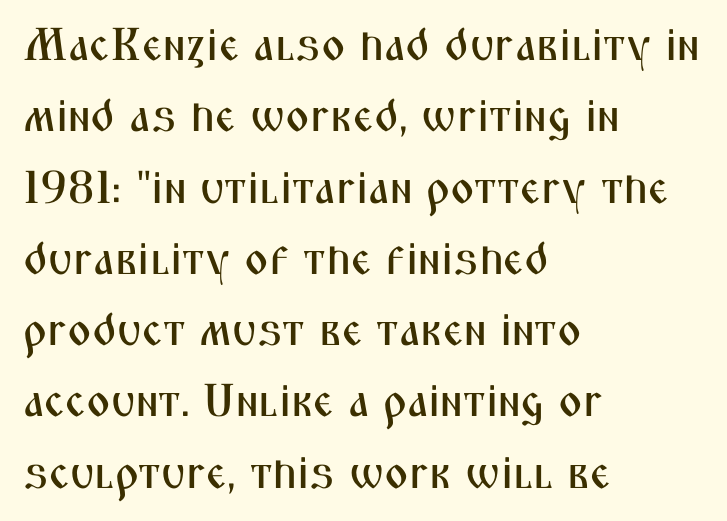
Is there much room between lines? A standard amount, neither cramped nor airy. In terms of letterspacing, this is plain default setting. The rendering anchors every line to the left-hand side. If you drew a line through each stem, it would be perfectly vertical. The zone under the glyphs is completely vacant. The designer went with a sans here, leaving each stem footless.
